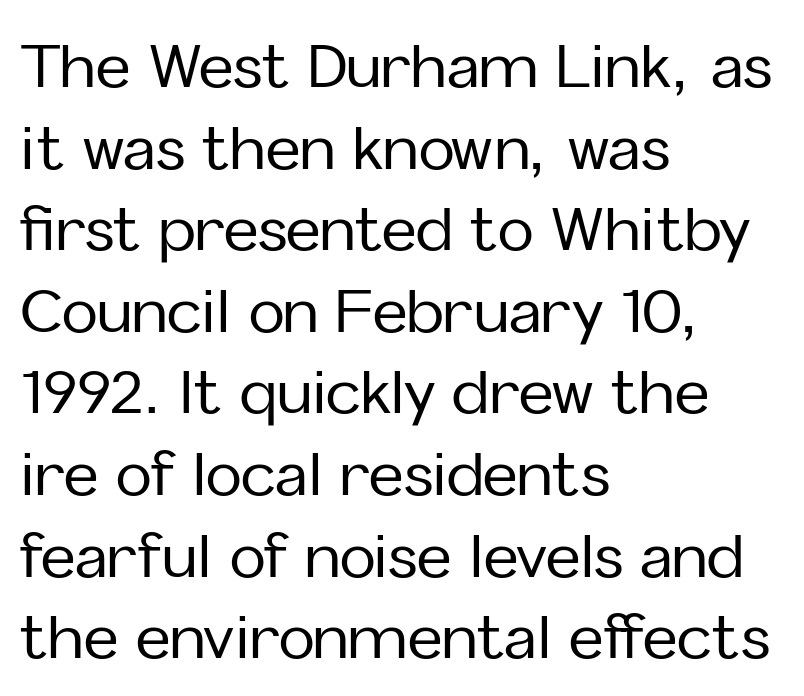
The image shows 60 px sans-serif type, upright; set left-aligned, normal line spacing (1.36x), normal letter spacing, not underlined; low stroke contrast and a medium x-height.
